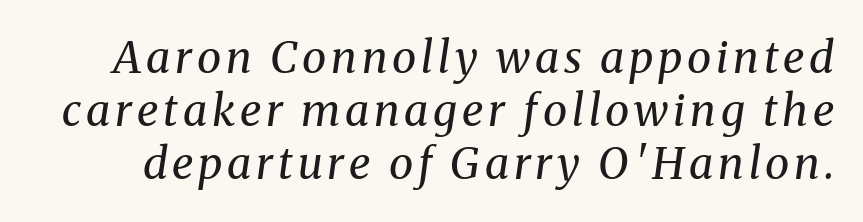
Q: Is the text bold? A: No.
Q: Is the text italic (slanted)? A: Yes, it leans right by about 8 degrees.
Q: Is the typeface a serif or a sans-serif typeface? A: Serif.
Q: Is the text underlined? A: No.
Q: Width (condensed, normal, or wide)? A: Normal.
Q: Stroke contrast? A: Medium.
Q: x-height? A: Medium.
Q: Monospaced? A: No.
